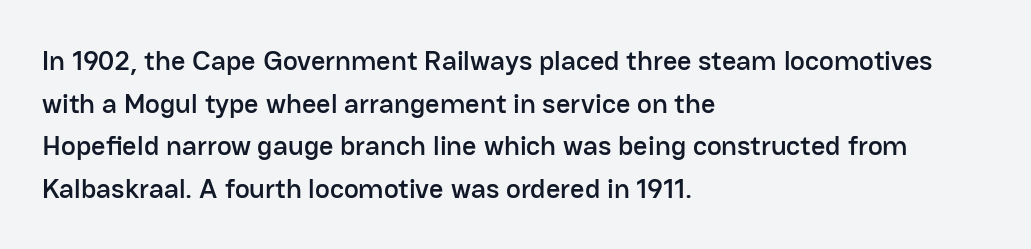
The image shows 28 px sans-serif type, upright; set left-aligned, normal line spacing (1.52x), normal letter spacing, not underlined; low stroke contrast and a medium x-height.
